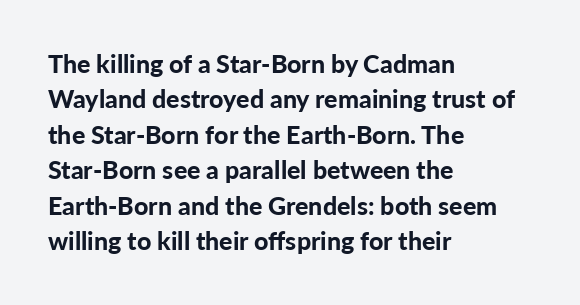
The image shows 25 px bold type, upright; set left-aligned, normal line spacing (1.42x), normal letter spacing, not underlined.
